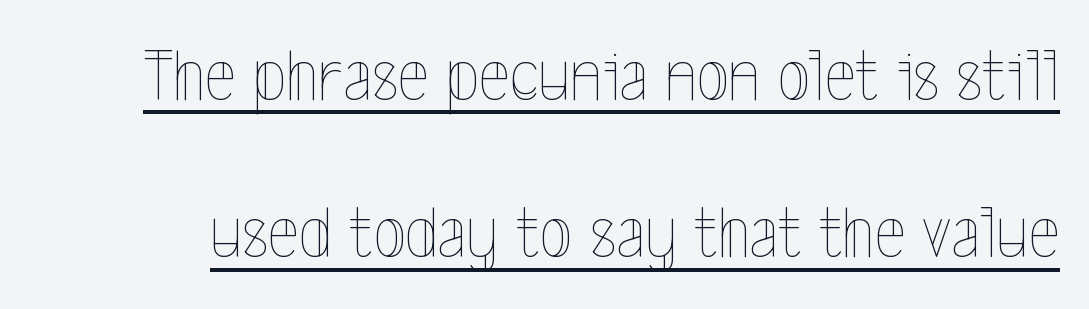
Q: Is the text bold? A: No.
Q: Is the text italic (slanted)? A: No, it is upright.
Q: Is the text underlined? A: Yes.
Q: Is the spacing between letters normal or unusually wide? A: Normal.
Q: Is the spacing between lines tight, normal or loose? A: Loose.
Q: Width (condensed, normal, or wide)? A: Condensed.
Q: x-height? A: Medium.
Q: Monospaced? A: No.
